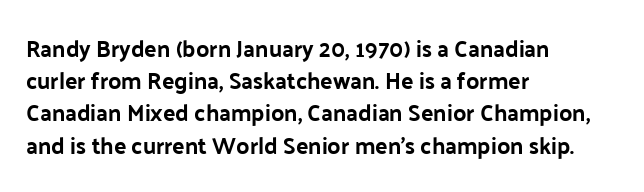
{"italic": "no", "underline": "no", "align": "left", "line_spacing": "normal", "line_spacing_ratio": 1.4, "letter_spacing": "normal", "letter_spacing_em": 0.0, "glyph_px": 23}
